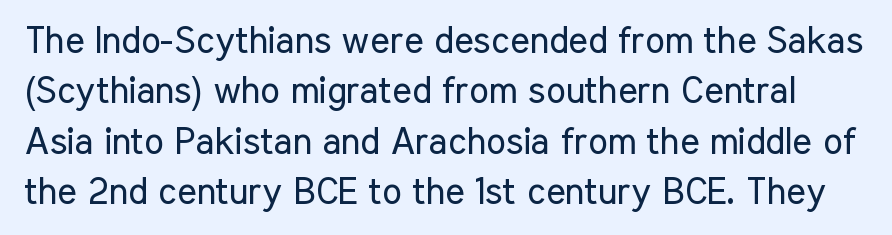
Honestly, there is no underline to notice here at all. What's the leading like? Ordinary, nothing unusual. This sample uses plain, unmodified letter spacing. Italic? Not at all — the glyphs are vertical.
